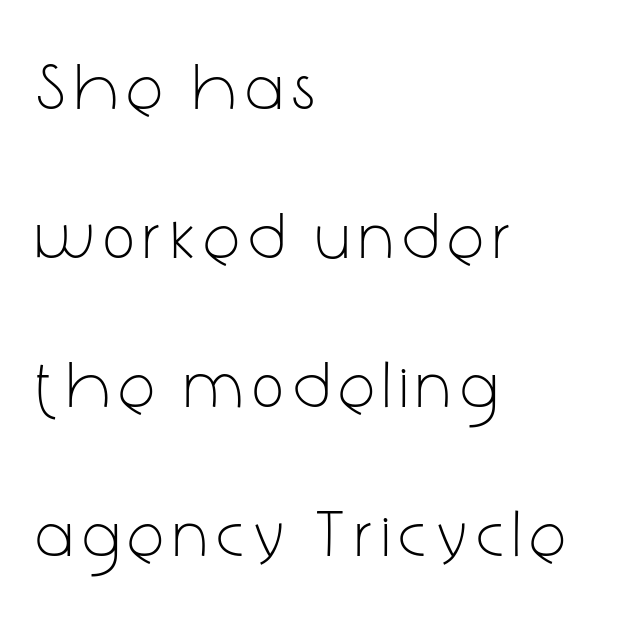
This sample has the flowing, uneven cadence of proportional lettering. No feet cap the strokes, marking this as sans-serif type. Heaviness? Minimal to ordinary, like unemphasized prose. The font's upright variant was chosen for this text. Has an underline been added? It has not.
